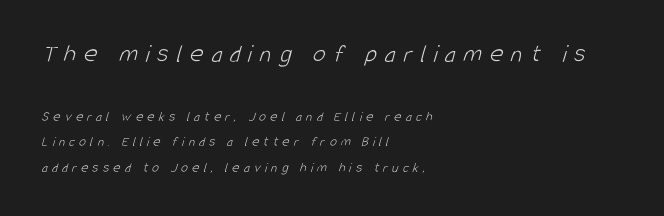
Tracking value appears strongly positive — letters spread wide. The lines are quadded left. Descender tails drop into unmarked territory. Stems and bowls with no extra thickness — not bold. The block sitting higher on the canvas is the one with enlarged characters.
